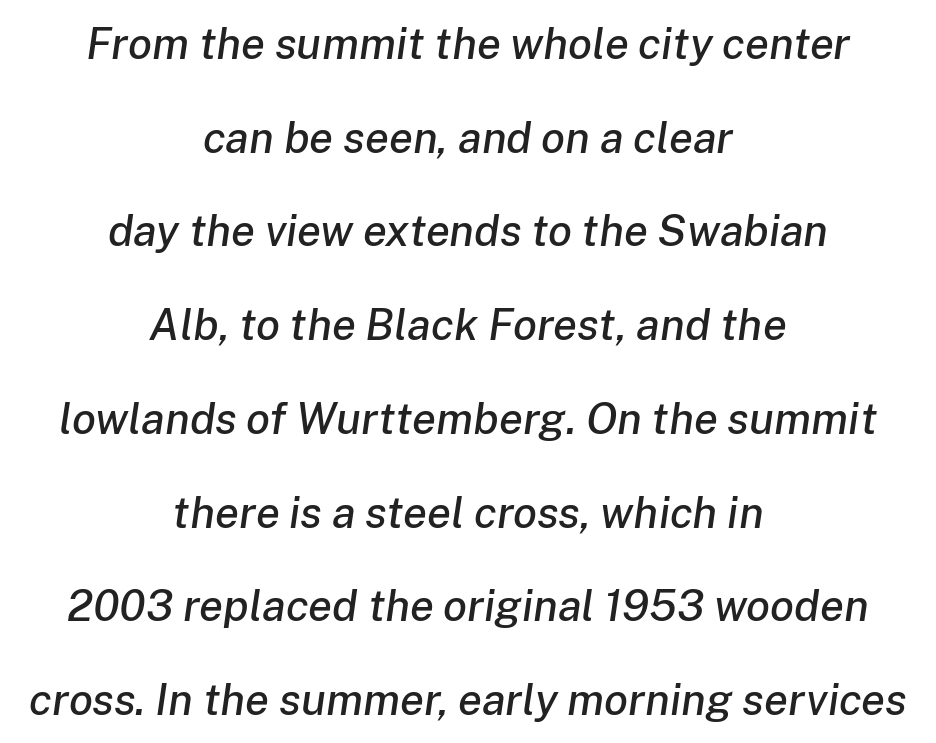
The image shows 44 px text type, italic (leaning right); set centered, loose line spacing (2.13x), normal letter spacing, not underlined; low stroke contrast and a medium x-height.
